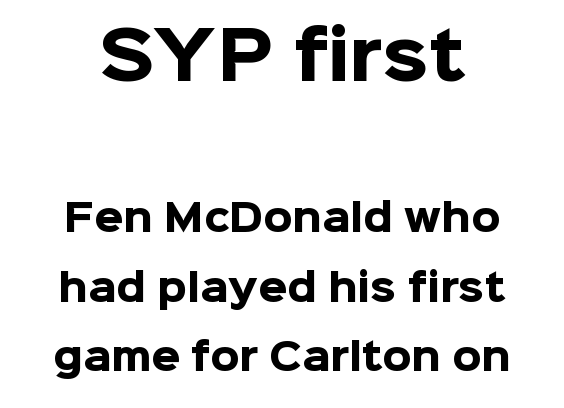
{"serif": "no", "italic": "no", "bold": "yes", "weight": "heavy", "width": "normal", "stroke_contrast": "low", "x_height": "medium", "monospaced": "no", "underline": "no", "line_spacing_ratio": 1.88, "letter_spacing": "normal", "letter_spacing_em": 0.0, "larger_block": "first", "size_ratio": 1.76, "glyph_px": 65}
